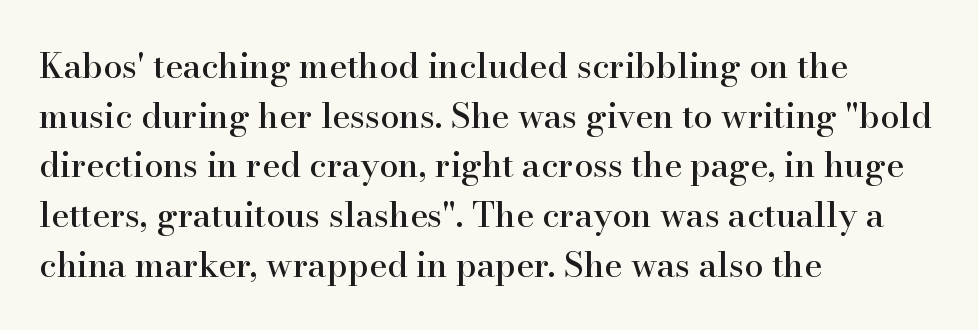
Does extra space separate the letters? No, they use regular spacing. No word sits above an underline. You can tell it's not italic because the verticals are truly vertical. Spacing verdict: proportional, widths tailored to each character. The space between consecutive lines is moderate.
